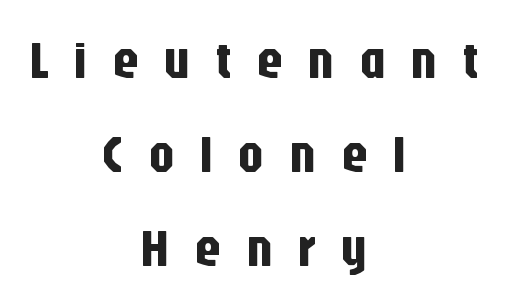
Q: Is the text italic (slanted)? A: No, it is upright.
Q: Is the typeface a serif or a sans-serif typeface? A: Sans-serif.
Q: Is the text underlined? A: No.
Q: How is the paragraph aligned? A: Centered.
Q: Is the spacing between letters normal or unusually wide? A: Unusually wide.
Q: Width (condensed, normal, or wide)? A: Condensed.
Q: Stroke contrast? A: Low.
Q: x-height? A: Large.
Q: Monospaced? A: No.
